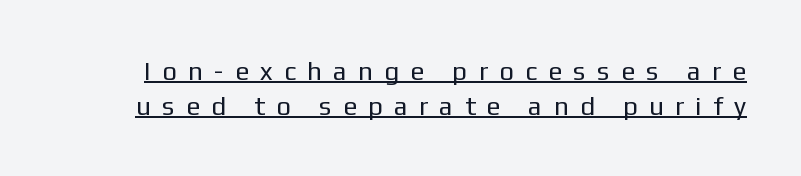
{"italic": "no", "bold": "no", "underline": "yes", "line_spacing": "normal", "line_spacing_ratio": 1.34, "letter_spacing": "wide", "letter_spacing_em": 0.43, "glyph_px": 26}
